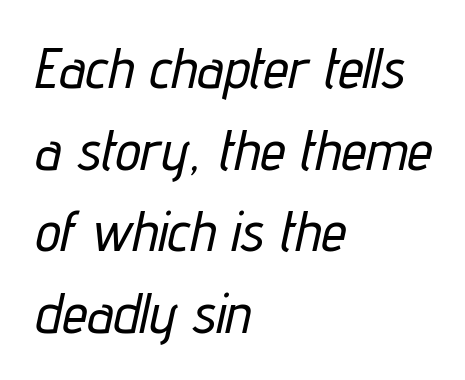
Q: Is the text italic (slanted)? A: Yes, it leans right by about 12 degrees.
Q: Is the text underlined? A: No.
Q: How is the paragraph aligned? A: Left-aligned.
Q: Is the spacing between letters normal or unusually wide? A: Normal.
Q: Is the spacing between lines tight, normal or loose? A: Normal.
Q: Width (condensed, normal, or wide)? A: Condensed.
Q: Stroke contrast? A: Low.
Q: x-height? A: Medium.
Q: Monospaced? A: No.
